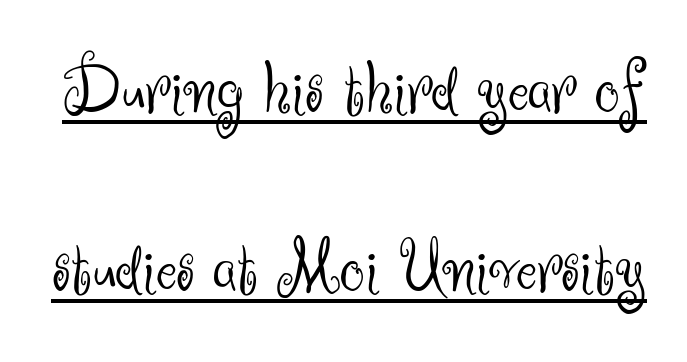
The image shows 79 px light sans-serif type, upright; set loose line spacing (2.27x), normal letter spacing, underlined; medium stroke contrast and a small x-height.
